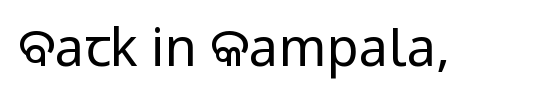
Is the stroke heavy? The answer is a plain regular-or-lighter. What kind of face is this? One without serifs — a sans. Inter-character spacing is left at the font's built-in metrics. If you drew a line through each stem, it would be perfectly vertical.
